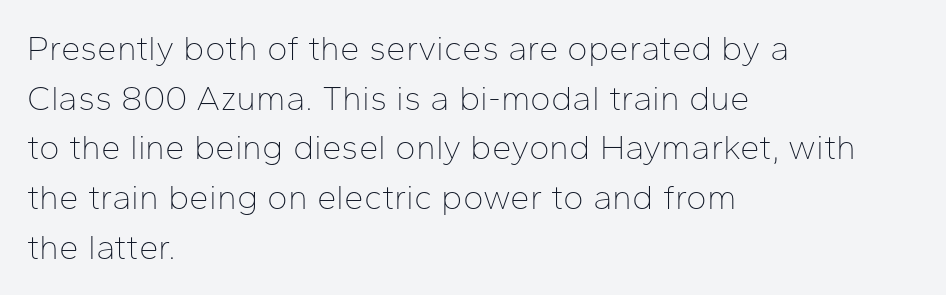
{"serif": "no", "italic": "no", "bold": "no", "weight": "thin", "width": "normal", "stroke_contrast": "low", "x_height": "medium", "monospaced": "no", "underline": "no", "align": "left", "line_spacing": "normal", "line_spacing_ratio": 1.42, "letter_spacing": "normal", "letter_spacing_em": 0.0, "glyph_px": 35}
